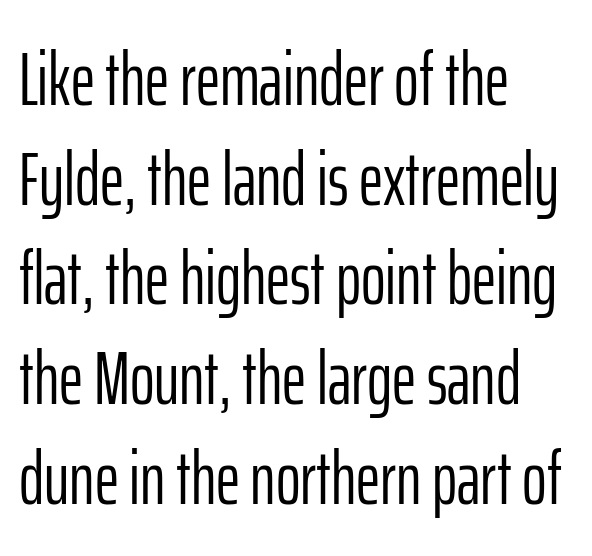
Font category for this specimen: sans-serif. You could not count columns in this text — the font is proportionally spaced. Tracking value appears to be zero — textbook default spacing. The lines sit at an ordinary, default distance from one another. The face looks like a standard text weight, possibly lighter.
